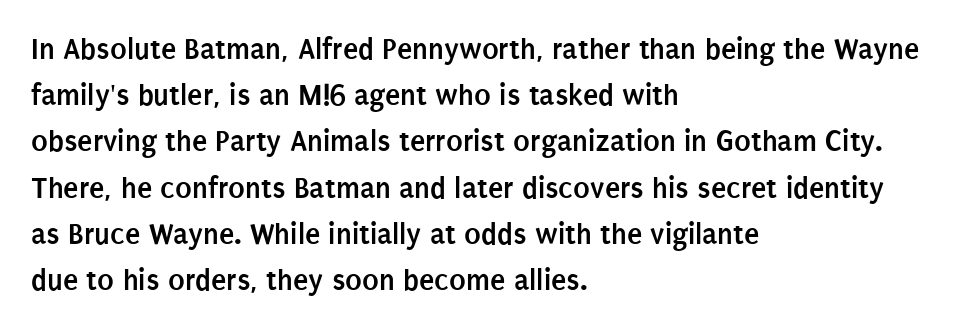
The image shows 31 px semibold, condensed sans-serif type, upright; set left-aligned, normal line spacing (1.49x), normal letter spacing, not underlined; low stroke contrast and a large x-height.
